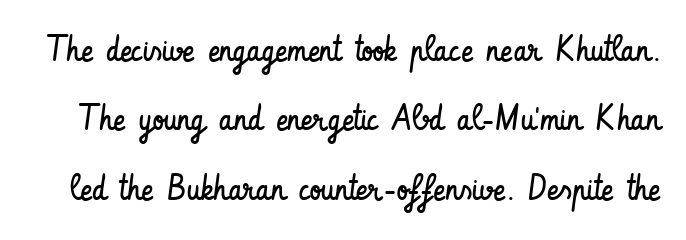
Q: Is the text bold? A: No.
Q: Is the text italic (slanted)? A: No, it is upright.
Q: Is the typeface a serif or a sans-serif typeface? A: Sans-serif.
Q: Is the text underlined? A: No.
Q: Is the spacing between letters normal or unusually wide? A: Normal.
Q: Is the spacing between lines tight, normal or loose? A: Loose.
Q: Width (condensed, normal, or wide)? A: Condensed.
Q: Stroke contrast? A: Low.
Q: x-height? A: Small.
Q: Monospaced? A: No.
